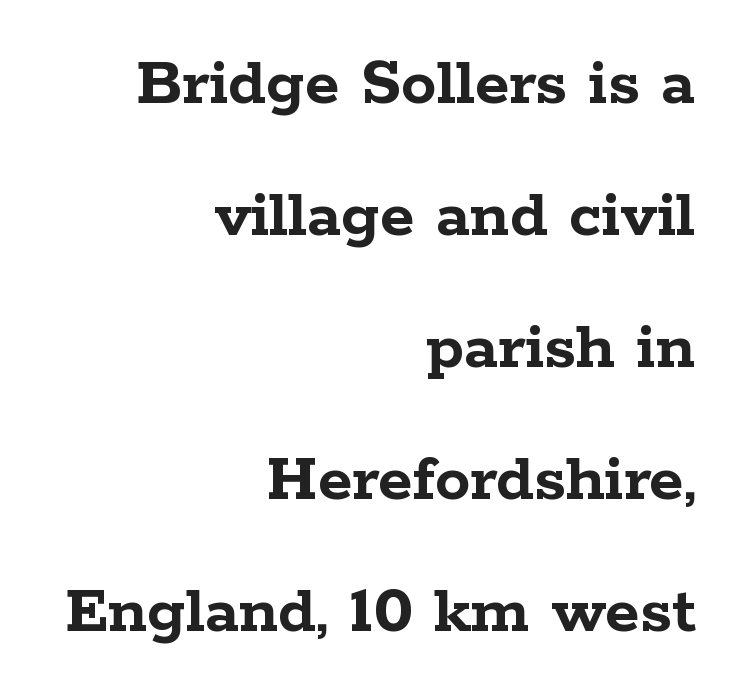
Q: Is the text bold? A: Yes.
Q: Is the text italic (slanted)? A: No, it is upright.
Q: Is the typeface a serif or a sans-serif typeface? A: Serif.
Q: Is the text underlined? A: No.
Q: How is the paragraph aligned? A: Right-aligned.
Q: Is the spacing between letters normal or unusually wide? A: Normal.
Q: Width (condensed, normal, or wide)? A: Wide.
Q: Stroke contrast? A: Low.
Q: x-height? A: Medium.
Q: Monospaced? A: No.
